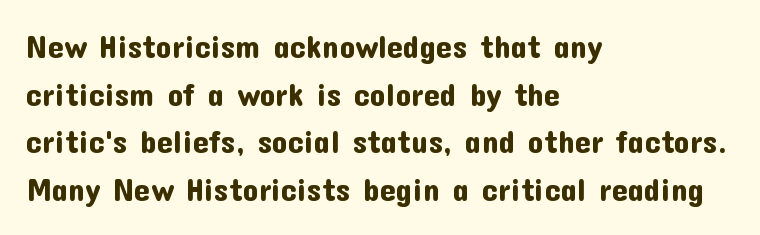
{"serif": "no", "italic": "no", "width": "normal", "stroke_contrast": "low", "x_height": "medium", "monospaced": "no", "underline": "no", "align": "left", "line_spacing": "normal", "line_spacing_ratio": 1.49, "letter_spacing": "normal", "letter_spacing_em": 0.0, "glyph_px": 32}
